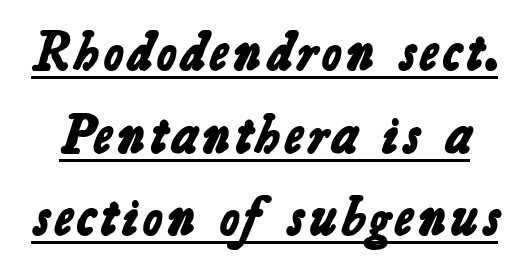
{"serif": "no", "bold": "yes", "weight": "bold", "width": "normal", "stroke_contrast": "low", "x_height": "medium", "monospaced": "no", "underline": "yes", "line_spacing": "normal", "line_spacing_ratio": 1.53, "letter_spacing": "normal", "letter_spacing_em": 0.0, "glyph_px": 54}
